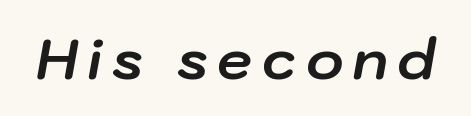
{"italic": "yes", "lean": "right", "slant_degrees": 10, "bold": "yes", "weight": "bold", "width": "normal", "stroke_contrast": "low", "x_height": "medium", "monospaced": "no", "underline": "no", "glyph_px": 56}
